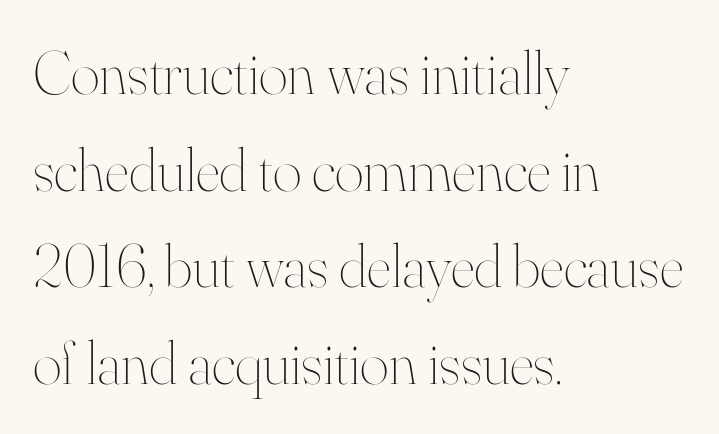
Q: Is the text bold? A: No.
Q: Is the text italic (slanted)? A: No, it is upright.
Q: Is the text underlined? A: No.
Q: How is the paragraph aligned? A: Left-aligned.
Q: Is the spacing between letters normal or unusually wide? A: Normal.
Q: Is the spacing between lines tight, normal or loose? A: Normal.
Q: Width (condensed, normal, or wide)? A: Normal.
Q: Stroke contrast? A: High.
Q: x-height? A: Small.
Q: Monospaced? A: No.
